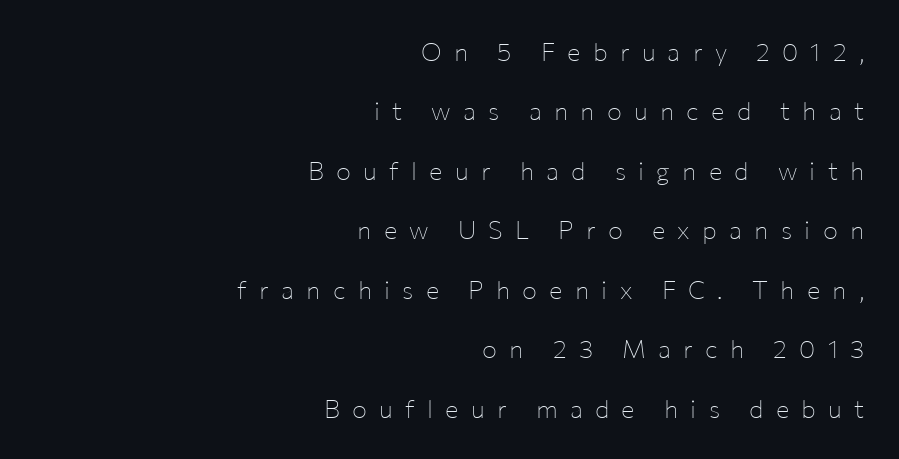
{"italic": "no", "bold": "no", "underline": "no", "align": "right", "line_spacing": "loose", "line_spacing_ratio": 2.38, "letter_spacing": "wide", "letter_spacing_em": 0.49, "glyph_px": 25}
